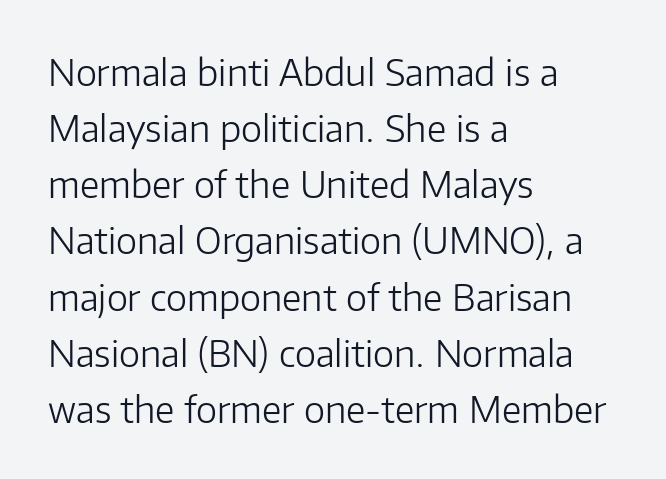
Q: Is the text bold? A: No.
Q: Is the text italic (slanted)? A: No, it is upright.
Q: Is the typeface a serif or a sans-serif typeface? A: Sans-serif.
Q: Is the text underlined? A: No.
Q: How is the paragraph aligned? A: Left-aligned.
Q: Is the spacing between letters normal or unusually wide? A: Normal.
Q: Is the spacing between lines tight, normal or loose? A: Normal.
Q: Width (condensed, normal, or wide)? A: Normal.
Q: Stroke contrast? A: Low.
Q: x-height? A: Medium.
Q: Monospaced? A: No.
